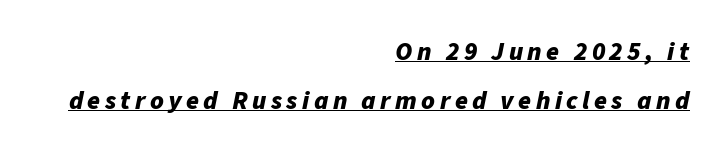
{"italic": "yes", "lean": "right", "slant_degrees": 11, "bold": "yes", "underline": "yes", "align": "right", "line_spacing_ratio": 1.88, "glyph_px": 26}
